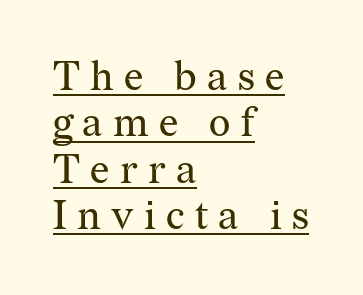
The face looks like a standard text weight, possibly lighter. Here the designer chose a conventional face with non-uniform glyph widths. Does the type have serifs? Yes, each stem ends in a small foot. Baseline-to-baseline distance is barely more than the letter height. A classic flush-left, rag-right setting is used for this passage. Look at the tracking — it's clearly loosened, letters drifting apart.
